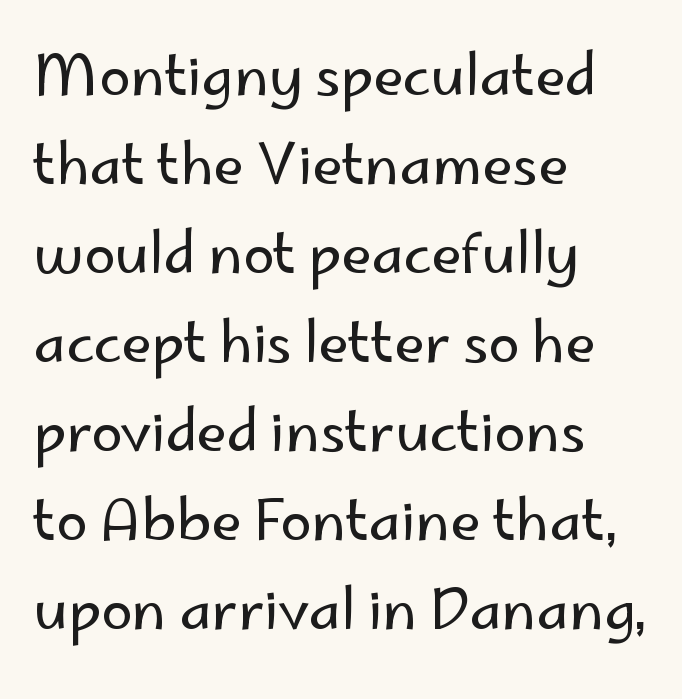
This is not heavy type; no bold has been used. This rendering leaves character spacing at its baseline value. If you drew a ruler down the left edge, every line would touch it. No feet cap the strokes, marking this as sans-serif type.
